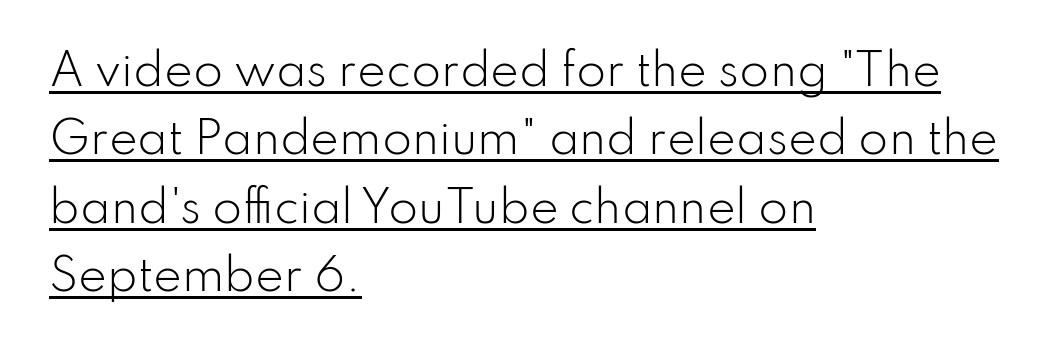
Q: Is the text bold? A: No.
Q: Is the text italic (slanted)? A: No, it is upright.
Q: Is the typeface a serif or a sans-serif typeface? A: Sans-serif.
Q: Is the text underlined? A: Yes.
Q: How is the paragraph aligned? A: Left-aligned.
Q: Is the spacing between letters normal or unusually wide? A: Normal.
Q: Is the spacing between lines tight, normal or loose? A: Normal.
Q: Width (condensed, normal, or wide)? A: Normal.
Q: Stroke contrast? A: Low.
Q: x-height? A: Small.
Q: Monospaced? A: No.
